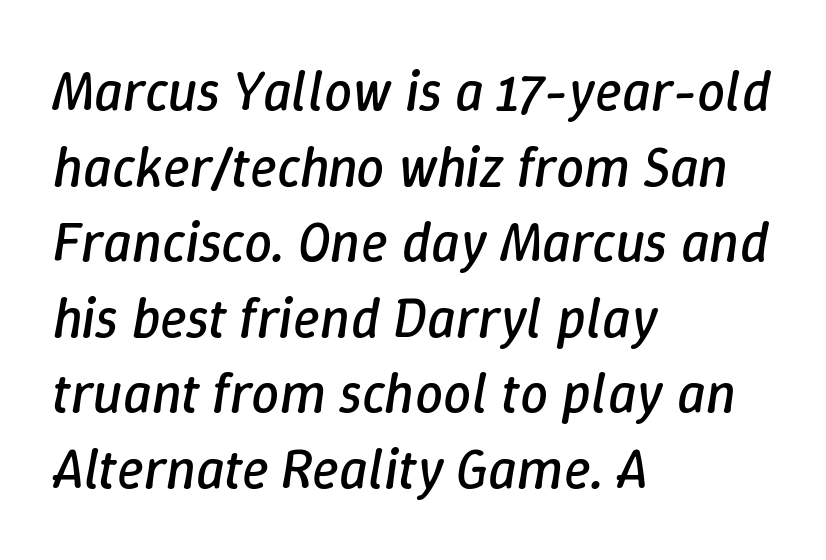
Is there much room between lines? A standard amount, neither cramped nor airy. The area under the type is left untouched. Think of a printed novel: that variable character pitch is what you see here. Observe the lean: these are italic letterforms.
